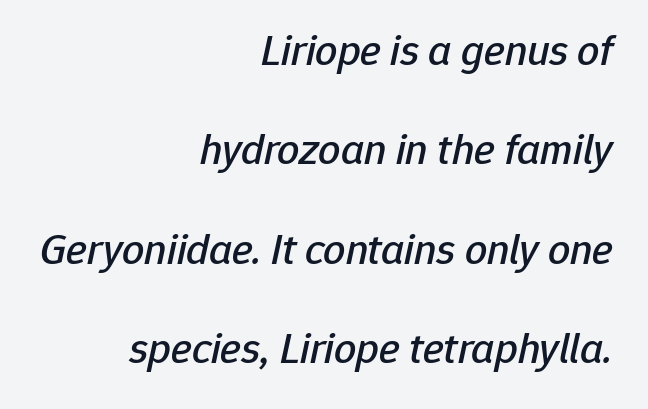
{"italic": "yes", "lean": "right", "slant_degrees": 12, "width": "normal", "stroke_contrast": "low", "x_height": "medium", "monospaced": "no", "underline": "no", "align": "right", "line_spacing": "loose", "line_spacing_ratio": 2.26, "letter_spacing": "normal", "letter_spacing_em": 0.0, "glyph_px": 44}
